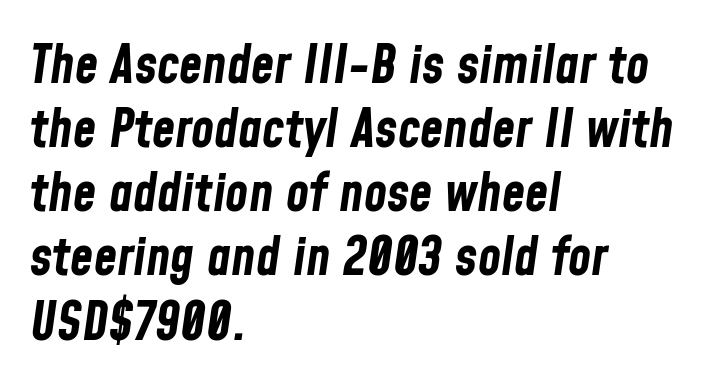
{"italic": "yes", "lean": "right", "slant_degrees": 8, "bold": "yes", "weight": "bold", "width": "condensed", "stroke_contrast": "low", "x_height": "medium", "monospaced": "no", "underline": "no", "align": "left", "line_spacing_ratio": 1.21, "letter_spacing": "normal", "letter_spacing_em": 0.0, "glyph_px": 53}
